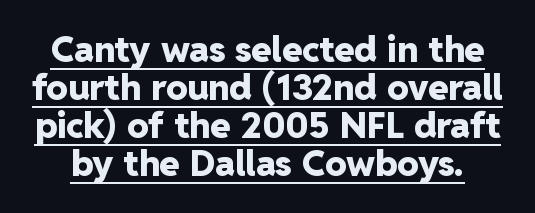
The image shows 36 px heavy sans-serif type, upright; set tight line spacing (1.06x), normal letter spacing, underlined; low stroke contrast and a medium x-height.
